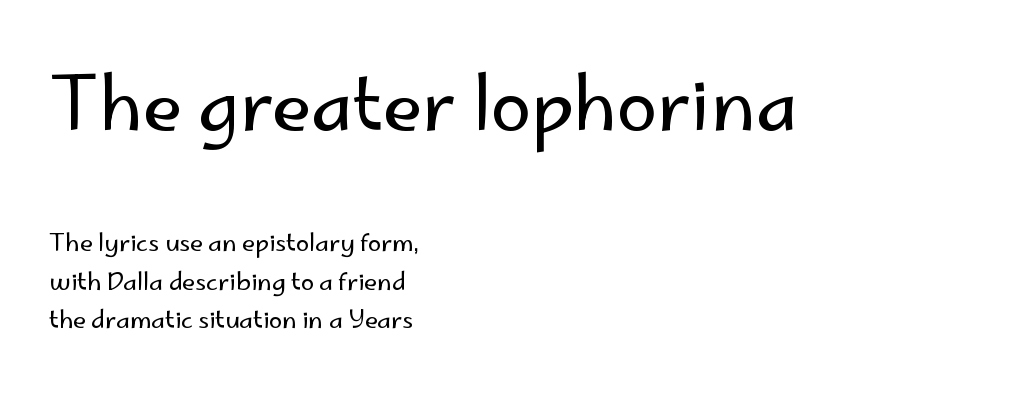
Q: Is the text bold? A: No.
Q: Is the text italic (slanted)? A: No, it is upright.
Q: Is the typeface a serif or a sans-serif typeface? A: Sans-serif.
Q: Is the text underlined? A: No.
Q: How is the paragraph aligned? A: Left-aligned.
Q: Is the spacing between letters normal or unusually wide? A: Normal.
Q: Is the spacing between lines tight, normal or loose? A: Normal.
Q: Which block of text is set in a larger size, the first (top) or the second (bottom)? A: The first (top) one.
Q: Width (condensed, normal, or wide)? A: Normal.
Q: Stroke contrast? A: Low.
Q: x-height? A: Small.
Q: Monospaced? A: No.
